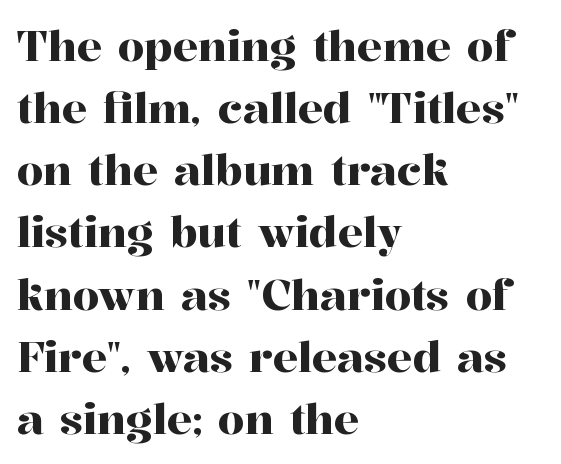
The space directly below the letters is spotless. Leftover space on each line is placed entirely after the last word. The specimen reads as upright at a glance. The rows are spaced the way most documents space them. The face used here is seriffed, in the tradition of book romans.
